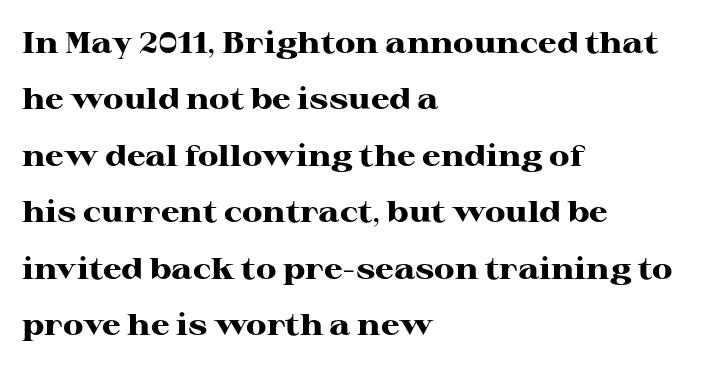
The text was rendered using a seriffed face with decorative stroke endings. Students, this is bold: see how much ink each stroke carries. Rule under the text: the space is simply empty. This sample is left-justified, so line endings fall wherever the words run out. The letters sit at their default tracking, neither squeezed nor spread.
